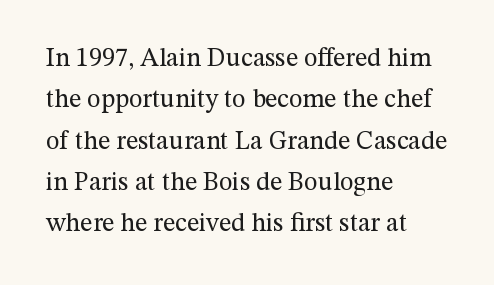
Each stroke keeps to a modest, everyday thickness or less. Whoever set this chose a conventional vertical rhythm. Caption: multi-line text, flush left, ragged right. Underlining? Definitely not there.
